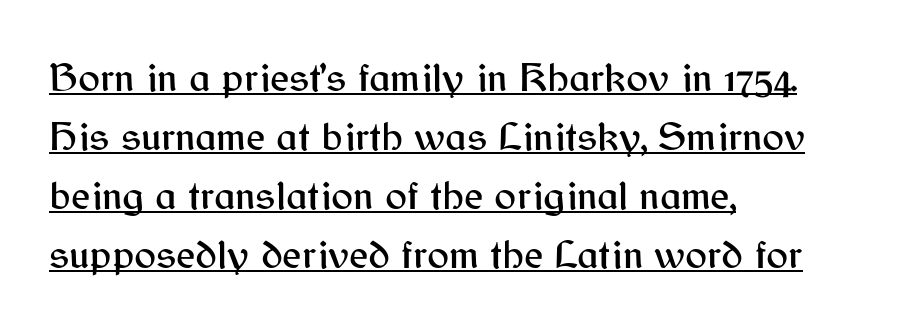
Spacing between characters is what you'd get straight out of the box. Quick note: interline space is typical. No feet cap the strokes, marking this as sans-serif type. When letters stand straight like this, we call the style roman or upright. This rendering uses left alignment, leaving the right contour irregular. Notice how a bar underscores the lettering throughout.
